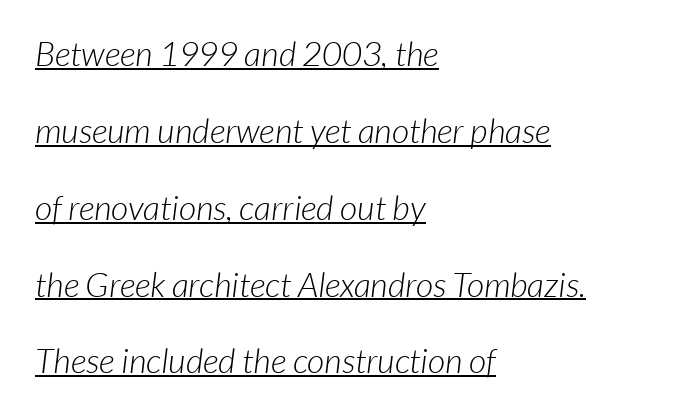
Q: Is the text bold? A: No.
Q: Is the typeface a serif or a sans-serif typeface? A: Sans-serif.
Q: Is the text underlined? A: Yes.
Q: How is the paragraph aligned? A: Left-aligned.
Q: Is the spacing between letters normal or unusually wide? A: Normal.
Q: Is the spacing between lines tight, normal or loose? A: Loose.
Q: Width (condensed, normal, or wide)? A: Normal.
Q: Stroke contrast? A: Low.
Q: x-height? A: Medium.
Q: Monospaced? A: No.
